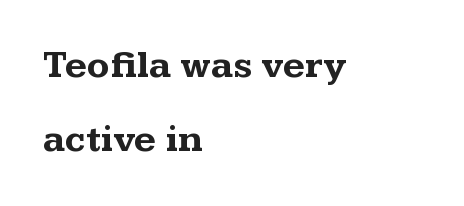
{"serif": "yes", "italic": "no", "bold": "yes", "weight": "bold", "width": "wide", "stroke_contrast": "medium", "x_height": "medium", "monospaced": "no", "underline": "no", "align": "left", "line_spacing": "loose", "line_spacing_ratio": 1.94, "letter_spacing": "normal", "letter_spacing_em": 0.0, "glyph_px": 38}
